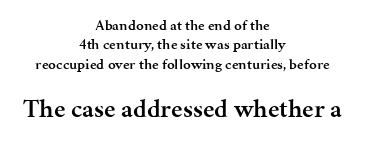
Moderately thickened strokes mark this as semibold type. Larger block? The one below; the one above is distinctly smaller. The passage is arranged like a title page — every line centered. Leading: standard. Type without underlining.
